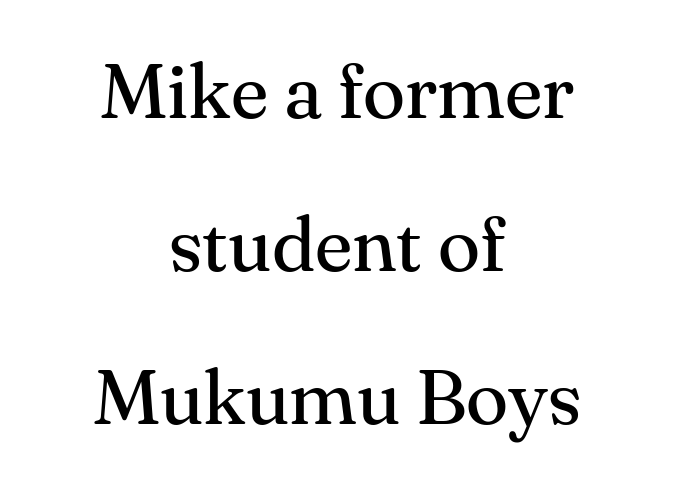
Q: Is the text bold? A: No.
Q: Is the text italic (slanted)? A: No, it is upright.
Q: Is the typeface a serif or a sans-serif typeface? A: Serif.
Q: Is the text underlined? A: No.
Q: How is the paragraph aligned? A: Centered.
Q: Is the spacing between letters normal or unusually wide? A: Normal.
Q: Is the spacing between lines tight, normal or loose? A: Loose.
Q: Width (condensed, normal, or wide)? A: Normal.
Q: Stroke contrast? A: Medium.
Q: x-height? A: Small.
Q: Monospaced? A: No.
